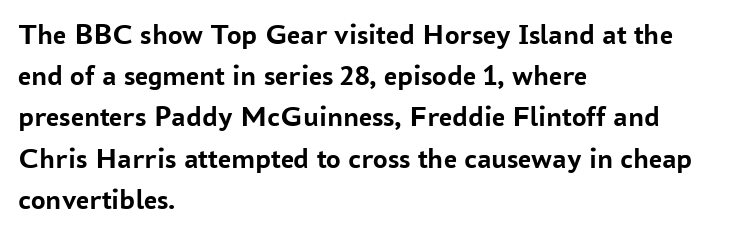
The image shows 29 px semibold sans-serif type, upright; set left-aligned, normal line spacing (1.42x), normal letter spacing, not underlined; low stroke contrast and a medium x-height.
